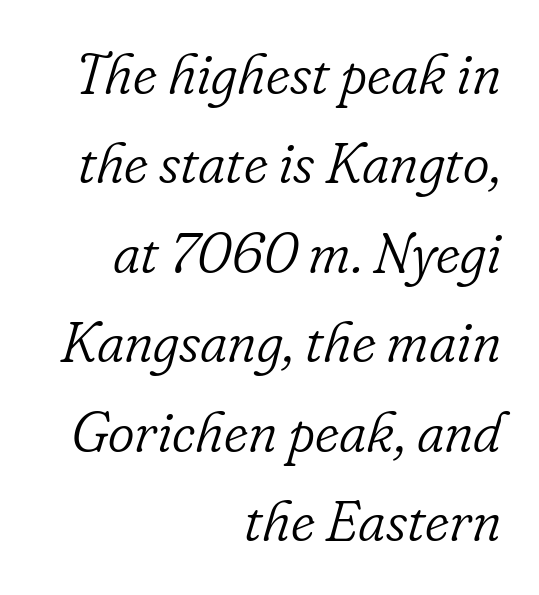
Q: Is the text bold? A: No.
Q: Is the text italic (slanted)? A: Yes, it leans right by about 16 degrees.
Q: Is the typeface a serif or a sans-serif typeface? A: Serif.
Q: Is the text underlined? A: No.
Q: How is the paragraph aligned? A: Right-aligned.
Q: Is the spacing between letters normal or unusually wide? A: Normal.
Q: Is the spacing between lines tight, normal or loose? A: Normal.
Q: Width (condensed, normal, or wide)? A: Normal.
Q: Stroke contrast? A: Low.
Q: x-height? A: Small.
Q: Monospaced? A: No.
